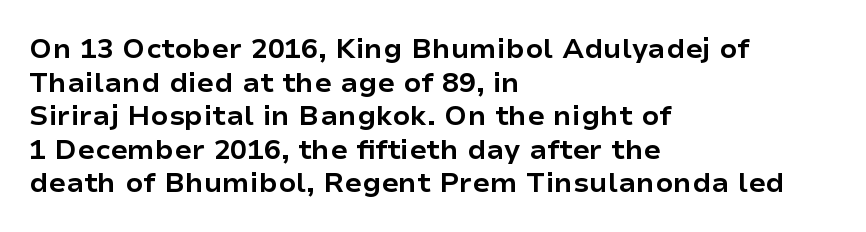
Summary of weight: heavy, a full bold. Upright lettering throughout. Each line starts at the same left margin while the right side varies. You could not count columns in this text — the font is proportionally spaced. The rendering keeps characters at their native spacing. Underlining? Definitely not there.
